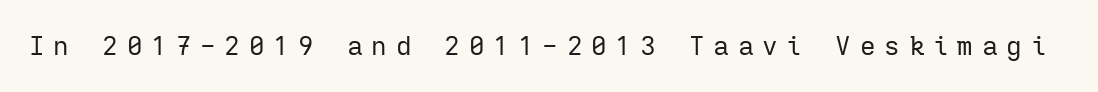
Q: Is the text bold? A: No.
Q: Is the text italic (slanted)? A: No, it is upright.
Q: Is the text underlined? A: No.
Q: Is the spacing between letters normal or unusually wide? A: Unusually wide.
